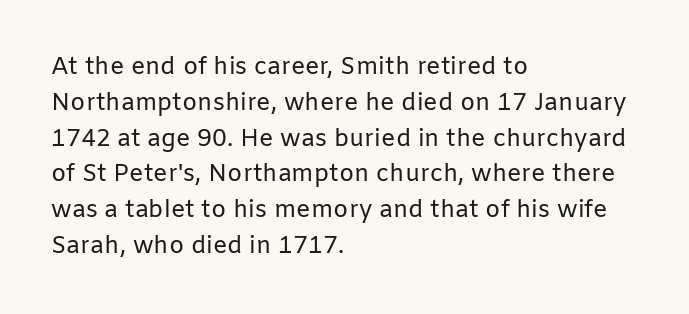
The image shows 24 px text type, upright; set left-aligned, normal line spacing (1.49x), normal letter spacing, not underlined.
